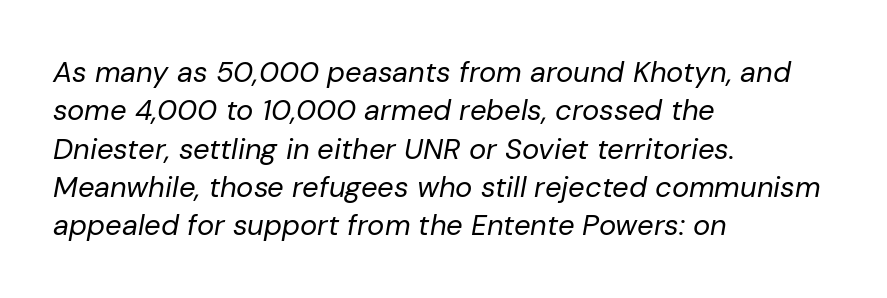
{"italic": "yes", "lean": "right", "slant_degrees": 10, "bold": "no", "weight": "regular", "width": "normal", "stroke_contrast": "low", "x_height": "medium", "monospaced": "no", "underline": "no", "align": "left", "line_spacing": "normal", "line_spacing_ratio": 1.32, "letter_spacing": "normal", "letter_spacing_em": 0.0, "glyph_px": 29}
